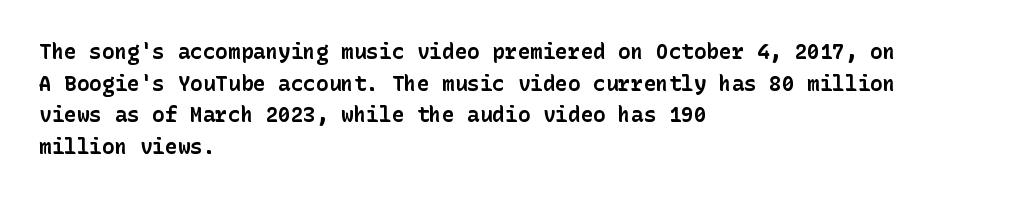
This is roman type, the default non-slanted kind. Observe the ordinary spacing: letters are neighbours, not strangers. The space between consecutive lines is moderate. Leftover space on each line is placed entirely after the last word. The string is rendered with underlining switched off. What weight is shown? A full bold with thick strokes.
